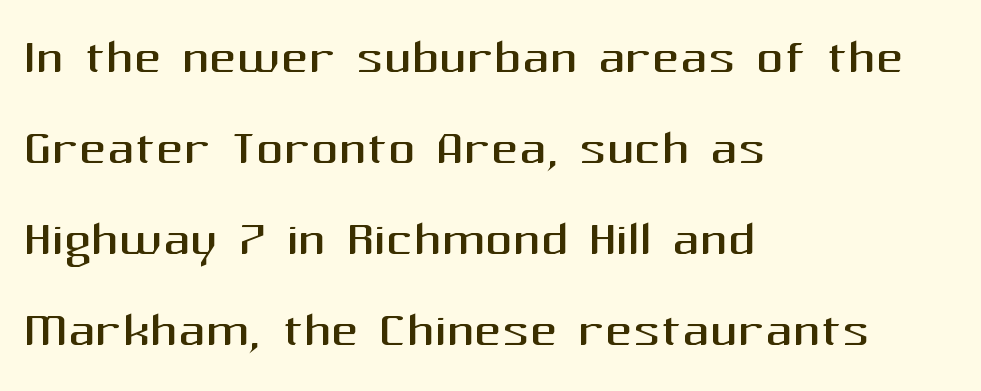
{"serif": "no", "italic": "no", "bold": "no", "weight": "regular", "width": "normal", "stroke_contrast": "medium", "x_height": "medium", "monospaced": "no", "underline": "no", "align": "left", "line_spacing": "normal", "line_spacing_ratio": 1.34, "letter_spacing": "normal", "letter_spacing_em": 0.0, "glyph_px": 68}
